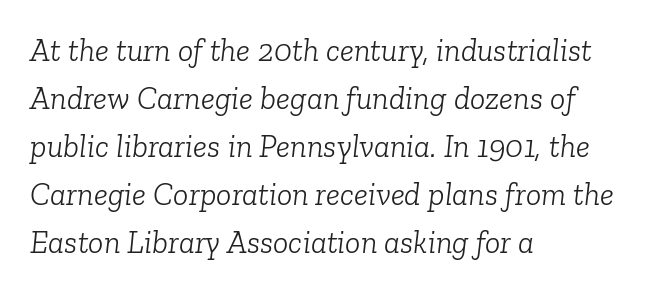
{"serif": "yes", "italic": "yes", "lean": "right", "slant_degrees": 6, "bold": "no", "weight": "light", "width": "normal", "stroke_contrast": "low", "x_height": "medium", "monospaced": "no", "underline": "no", "align": "left", "line_spacing": "normal", "line_spacing_ratio": 1.5, "letter_spacing": "normal", "letter_spacing_em": 0.0, "glyph_px": 32}
